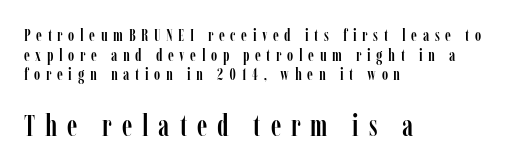
{"serif": "yes", "italic": "no", "width": "condensed", "stroke_contrast": "low", "x_height": "medium", "monospaced": "no", "underline": "no", "align": "left", "line_spacing": "tight", "line_spacing_ratio": 1.15, "letter_spacing": "wide", "letter_spacing_em": 0.33, "larger_block": "second", "size_ratio": 1.76, "glyph_px": 30}
